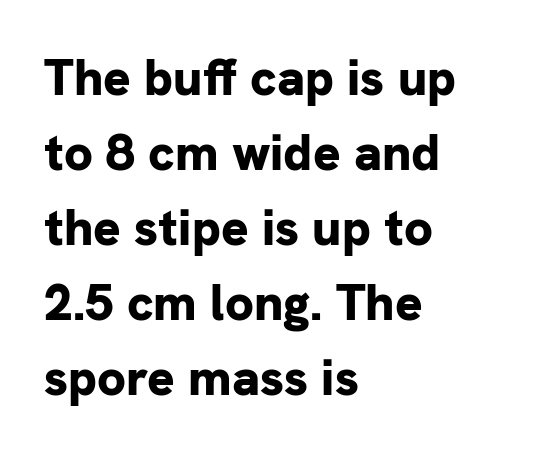
The image shows 51 px bold sans-serif type, upright; set left-aligned, normal line spacing (1.47x), normal letter spacing, not underlined; low stroke contrast and a medium x-height.
